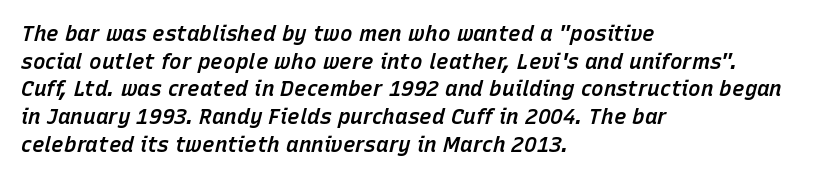
{"italic": "yes", "lean": "right", "slant_degrees": 15, "bold": "semi", "underline": "no", "align": "left", "line_spacing": "normal", "line_spacing_ratio": 1.32, "letter_spacing": "normal", "letter_spacing_em": 0.0, "glyph_px": 21}
